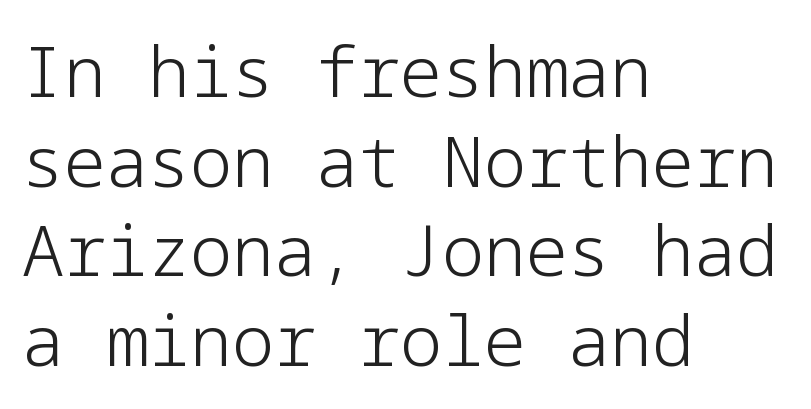
Q: Is the text bold? A: No.
Q: Is the text italic (slanted)? A: No, it is upright.
Q: Is the typeface a serif or a sans-serif typeface? A: Sans-serif.
Q: Is the text underlined? A: No.
Q: How is the paragraph aligned? A: Left-aligned.
Q: Is the spacing between letters normal or unusually wide? A: Normal.
Q: Is the spacing between lines tight, normal or loose? A: Normal.
Q: Width (condensed, normal, or wide)? A: Normal.
Q: Stroke contrast? A: Low.
Q: x-height? A: Medium.
